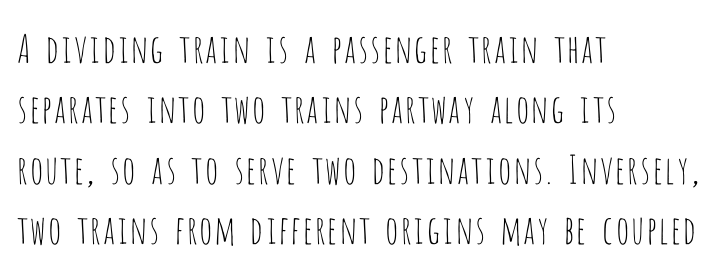
{"serif": "no", "italic": "no", "bold": "no", "weight": "thin", "width": "condensed", "stroke_contrast": "low", "x_height": "large", "monospaced": "no", "underline": "no", "align": "left", "line_spacing": "normal", "line_spacing_ratio": 1.55, "letter_spacing": "normal", "letter_spacing_em": 0.0, "glyph_px": 39}
